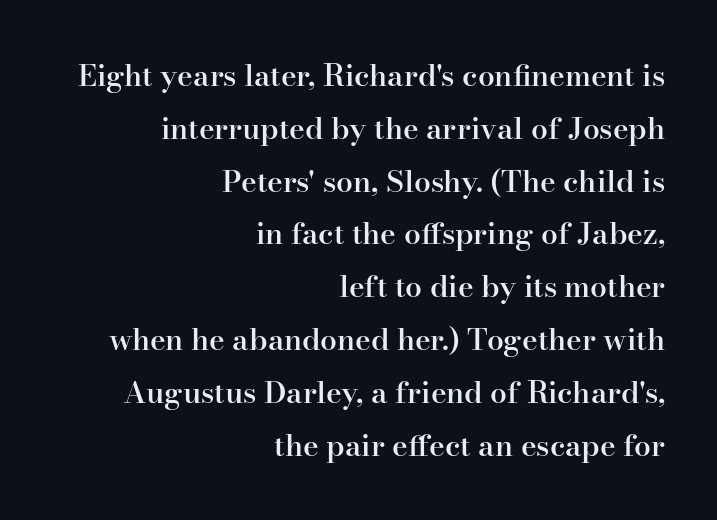
{"serif": "yes", "italic": "no", "bold": "semi", "weight": "semibold", "width": "normal", "stroke_contrast": "high", "x_height": "small", "monospaced": "no", "underline": "no", "align": "right", "line_spacing_ratio": 1.76, "letter_spacing": "normal", "letter_spacing_em": 0.0, "glyph_px": 30}
